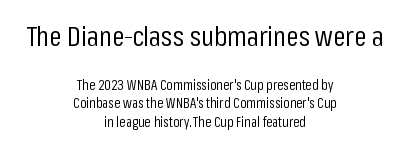
The image shows 28 px regular-weight, condensed sans-serif type, upright; set centered, normal line spacing (1.31x), normal letter spacing, not underlined; the first (top) block is 2.0x larger; low stroke contrast and a medium x-height.
